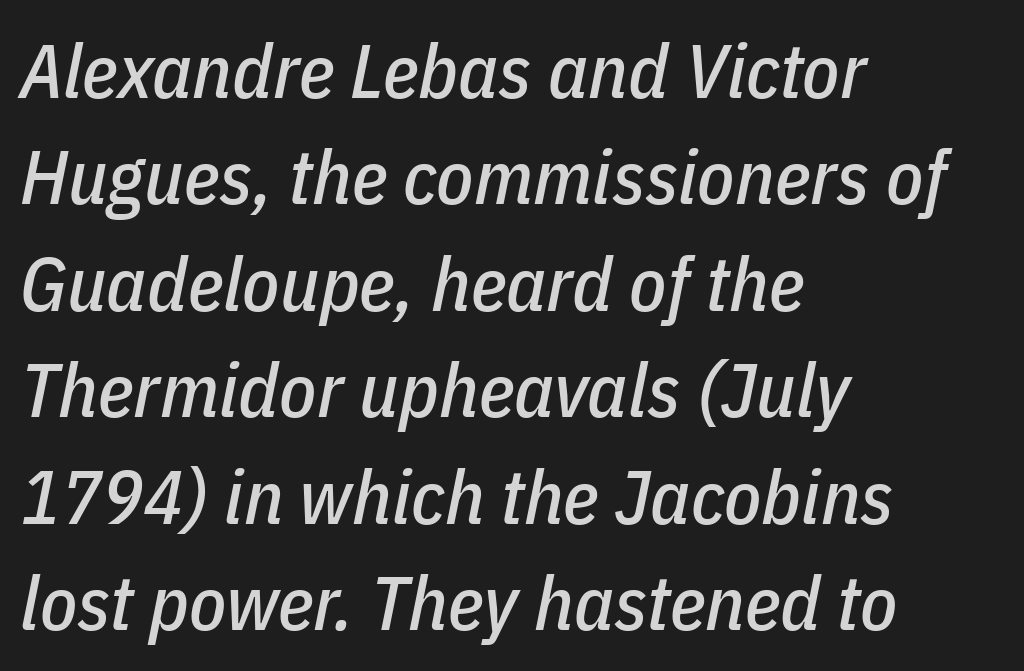
{"italic": "yes", "lean": "right", "slant_degrees": 11, "width": "condensed", "stroke_contrast": "low", "x_height": "medium", "monospaced": "no", "underline": "no", "align": "left", "line_spacing": "normal", "line_spacing_ratio": 1.4, "letter_spacing": "normal", "letter_spacing_em": 0.0, "glyph_px": 76}
